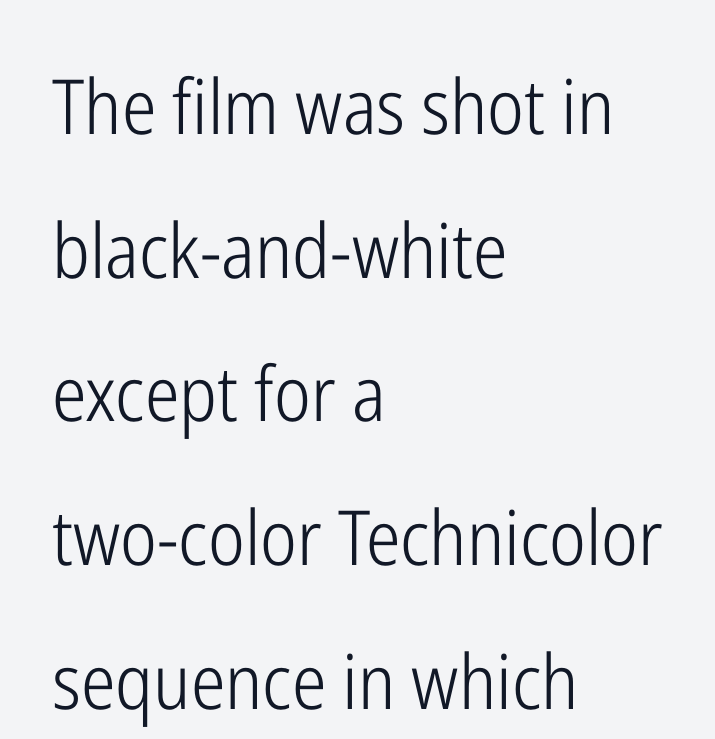
Heaviness? Minimal to ordinary, like unemphasized prose. In CSS terms this would be text-align: left. Nothing unusual about the tracking: characters are spaced as the font intends. The axis of the letterforms is exactly vertical.
